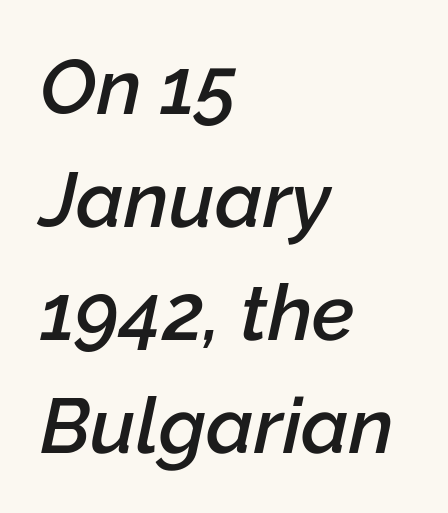
{"italic": "yes", "lean": "right", "slant_degrees": 12, "bold": "semi", "weight": "semibold", "width": "normal", "stroke_contrast": "low", "x_height": "medium", "monospaced": "no", "underline": "no", "align": "left", "line_spacing": "normal", "line_spacing_ratio": 1.45, "letter_spacing": "normal", "letter_spacing_em": 0.0, "glyph_px": 78}
